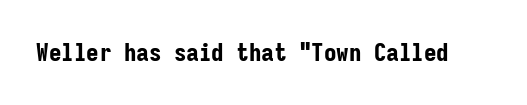
Underlining? Definitely not there. Strong, thick strokes mark this as bold type. This sample uses an upright cut, with every glyph sitting square on the baseline. A typesetter would call this zero additional tracking.
